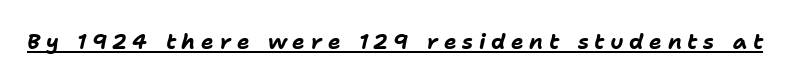
The image shows 21 px bold type, italic (leaning right); set unusually wide letter spacing (+0.27 em), underlined.
